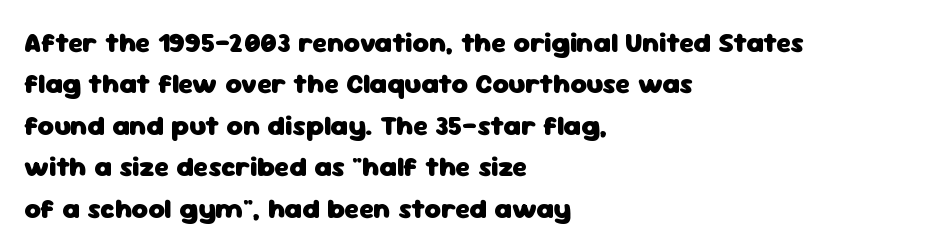
{"serif": "no", "italic": "no", "bold": "yes", "weight": "heavy", "width": "normal", "stroke_contrast": "low", "x_height": "medium", "monospaced": "no", "underline": "no", "align": "left", "line_spacing": "normal", "line_spacing_ratio": 1.48, "letter_spacing": "normal", "letter_spacing_em": 0.0, "glyph_px": 28}
